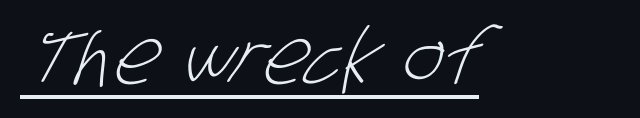
{"serif": "no", "bold": "no", "weight": "light", "width": "condensed", "stroke_contrast": "low", "x_height": "large", "monospaced": "no", "underline": "yes", "letter_spacing": "normal", "letter_spacing_em": 0.0, "glyph_px": 77}
